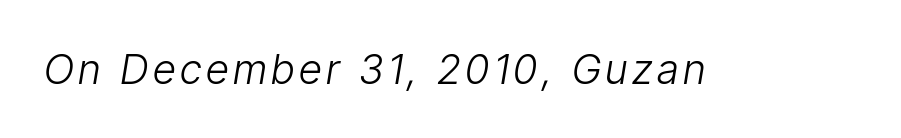
No chunkiness to these letters — they're not bold. The whole block is typeset with a tilt. Decoration check: the copy has no underline. A typesetter would call this proportional, since set widths differ per character.
